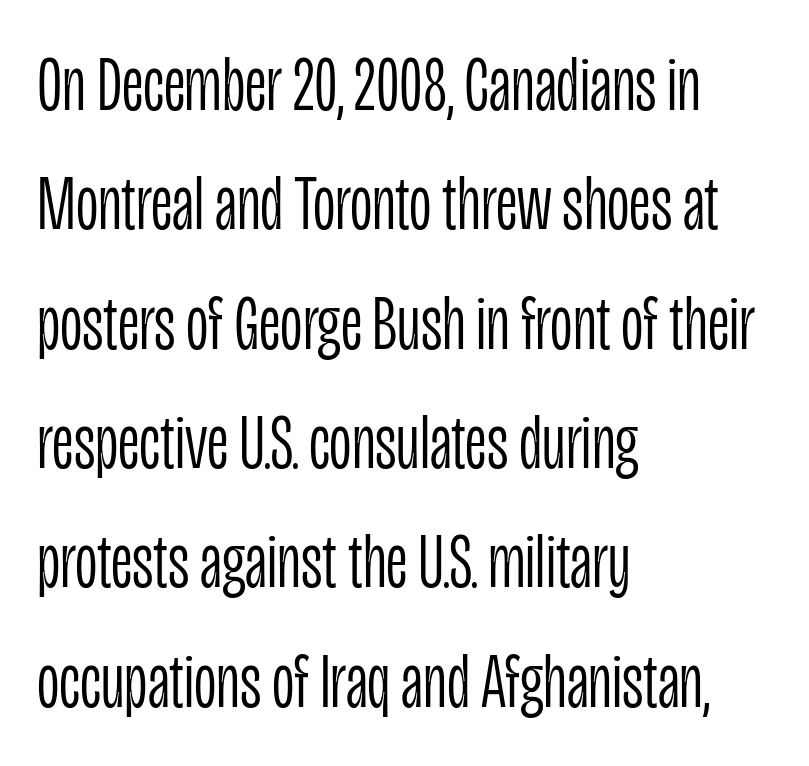
Standard letterfit; no display-style spreading of the glyphs. Looks like regular typesetting: each glyph gets only the width it needs. These lines were composed using upright roman letters. Unbolded letterforms with no extra heft. A clean baseline with only descenders dipping below it. How would I describe the line gaps? Plain and ordinary.
